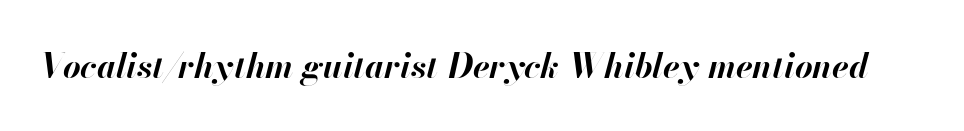
The image shows 34 px bold type, italic (leaning right); set normal letter spacing, not underlined; high stroke contrast and a small x-height.
